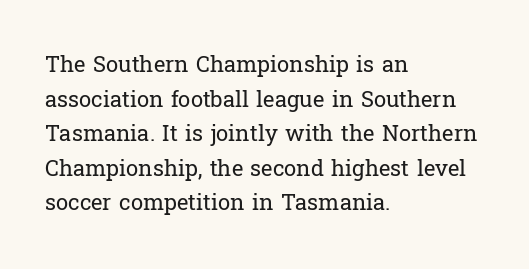
Q: Is the text bold? A: No.
Q: Is the text italic (slanted)? A: No, it is upright.
Q: Is the text underlined? A: No.
Q: How is the paragraph aligned? A: Left-aligned.
Q: Is the spacing between letters normal or unusually wide? A: Normal.
Q: Is the spacing between lines tight, normal or loose? A: Normal.
